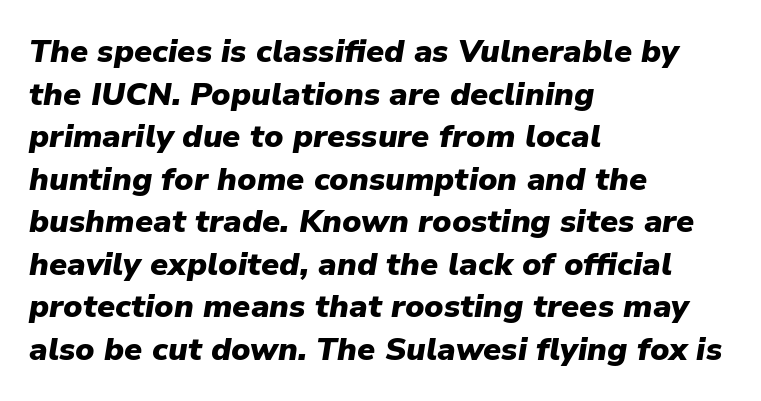
The image shows 32 px heavy type, italic (leaning right); set left-aligned, normal line spacing (1.33x), normal letter spacing, not underlined; low stroke contrast and a medium x-height.
